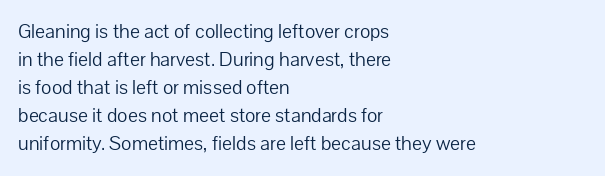
{"italic": "no", "bold": "no", "underline": "no", "align": "left", "line_spacing": "normal", "line_spacing_ratio": 1.33, "letter_spacing": "normal", "letter_spacing_em": 0.0, "glyph_px": 21}
